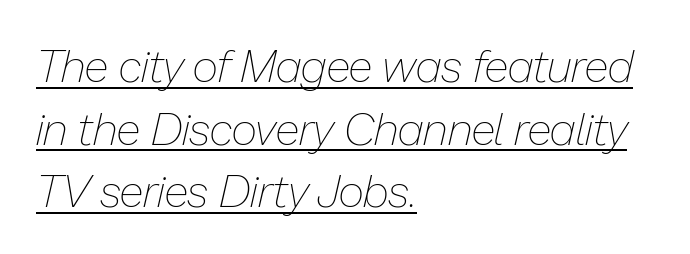
The image shows 45 px thin type, italic (leaning right); set left-aligned, normal line spacing (1.39x), normal letter spacing, underlined; low stroke contrast and a medium x-height.
